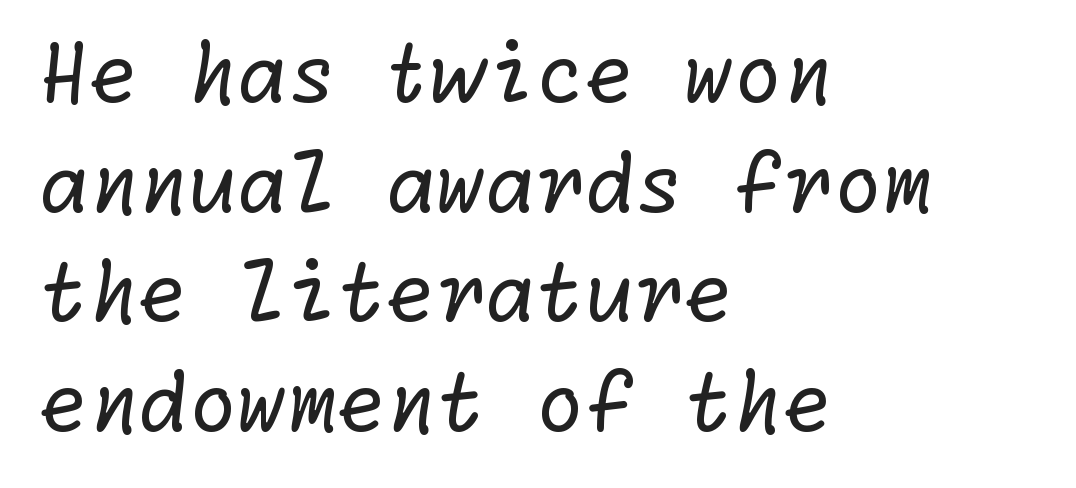
Q: Is the text bold? A: No.
Q: Is the typeface a serif or a sans-serif typeface? A: Sans-serif.
Q: Is the text underlined? A: No.
Q: How is the paragraph aligned? A: Left-aligned.
Q: Is the spacing between letters normal or unusually wide? A: Normal.
Q: Is the spacing between lines tight, normal or loose? A: Normal.
Q: Width (condensed, normal, or wide)? A: Normal.
Q: Stroke contrast? A: Low.
Q: x-height? A: Medium.
